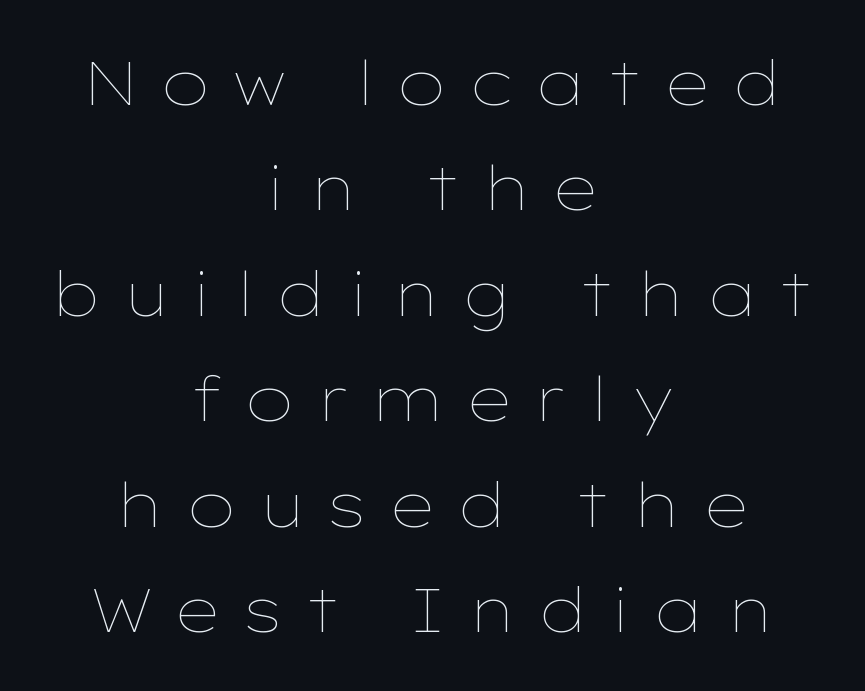
Bare-footed words on every line. The passage shown is typed in a proportional face where columns would drift. Weight: in the light-to-regular range. Alignment: centered.
